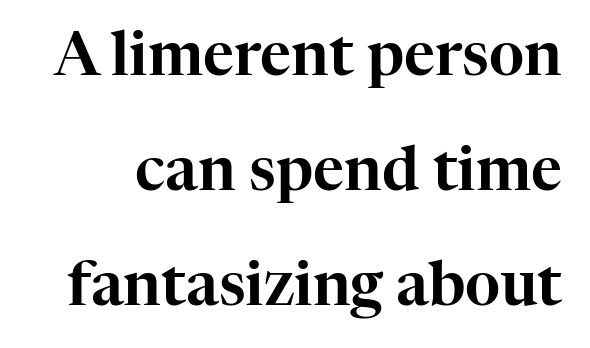
Q: Is the text italic (slanted)? A: No, it is upright.
Q: Is the typeface a serif or a sans-serif typeface? A: Serif.
Q: Is the text underlined? A: No.
Q: Is the spacing between letters normal or unusually wide? A: Normal.
Q: Is the spacing between lines tight, normal or loose? A: Loose.
Q: Width (condensed, normal, or wide)? A: Normal.
Q: Stroke contrast? A: High.
Q: x-height? A: Medium.
Q: Monospaced? A: No.
